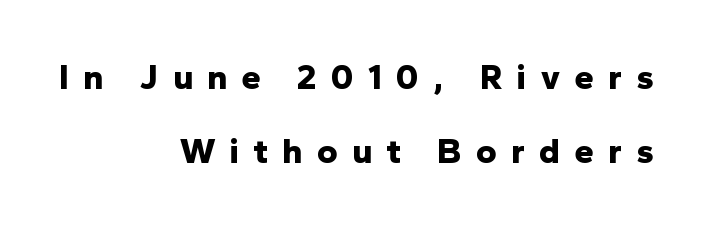
Q: Is the text bold? A: Yes.
Q: Is the text italic (slanted)? A: No, it is upright.
Q: Is the typeface a serif or a sans-serif typeface? A: Sans-serif.
Q: Is the text underlined? A: No.
Q: How is the paragraph aligned? A: Right-aligned.
Q: Is the spacing between letters normal or unusually wide? A: Unusually wide.
Q: Is the spacing between lines tight, normal or loose? A: Loose.
Q: Width (condensed, normal, or wide)? A: Normal.
Q: Stroke contrast? A: Low.
Q: x-height? A: Medium.
Q: Monospaced? A: No.
